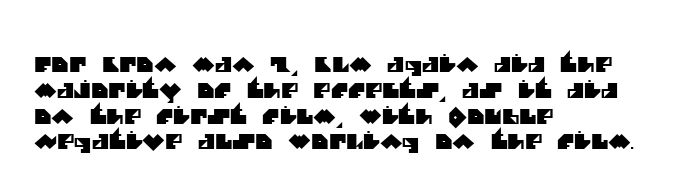
Q: Is the text underlined? A: No.
Q: How is the paragraph aligned? A: Left-aligned.
Q: Is the spacing between letters normal or unusually wide? A: Normal.
